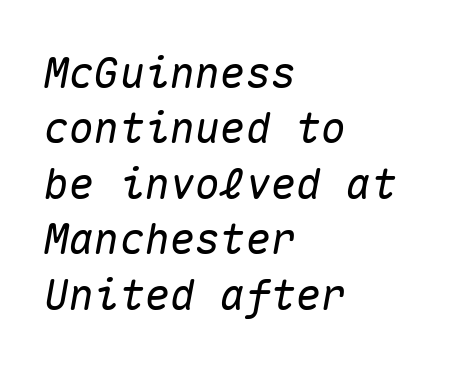
A bare baseline throughout the passage. Leading matches the norm, producing a regular column. This sample has the even, mechanical cadence of fixed-width lettering. This sample uses an oblique cut, with every glyph tilted off the vertical.
